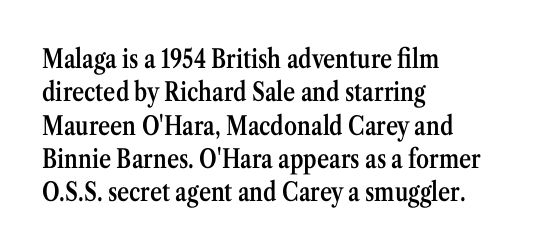
{"italic": "no", "bold": "semi", "underline": "no", "align": "left", "line_spacing": "normal", "line_spacing_ratio": 1.28, "letter_spacing": "normal", "letter_spacing_em": 0.0, "glyph_px": 26}
